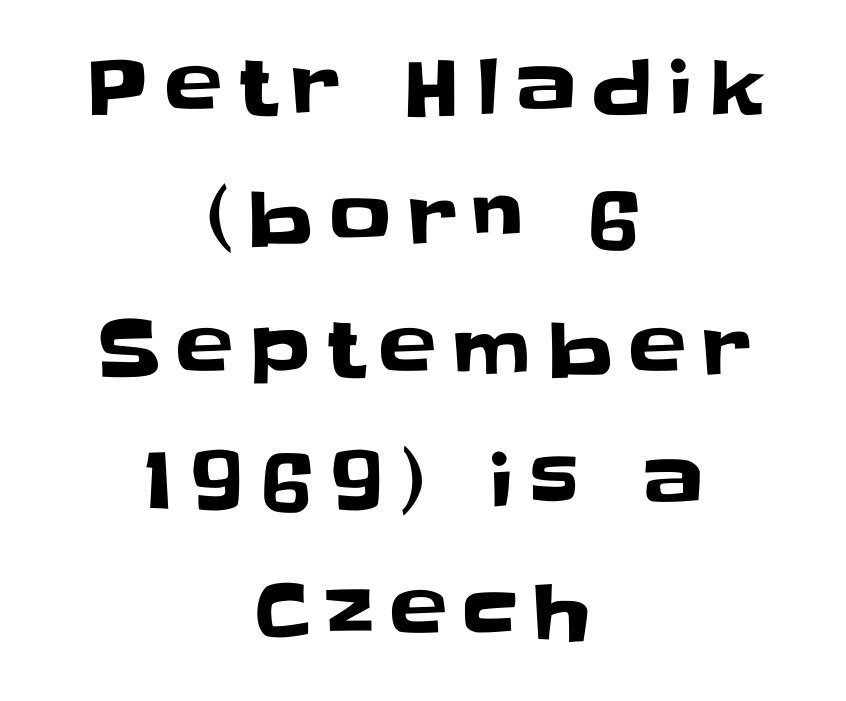
Q: Is the text italic (slanted)? A: No, it is upright.
Q: Is the typeface a serif or a sans-serif typeface? A: Sans-serif.
Q: Is the text underlined? A: No.
Q: How is the paragraph aligned? A: Centered.
Q: Is the spacing between letters normal or unusually wide? A: Unusually wide.
Q: Is the spacing between lines tight, normal or loose? A: Normal.
Q: Width (condensed, normal, or wide)? A: Normal.
Q: Stroke contrast? A: Low.
Q: x-height? A: Large.
Q: Monospaced? A: No.
